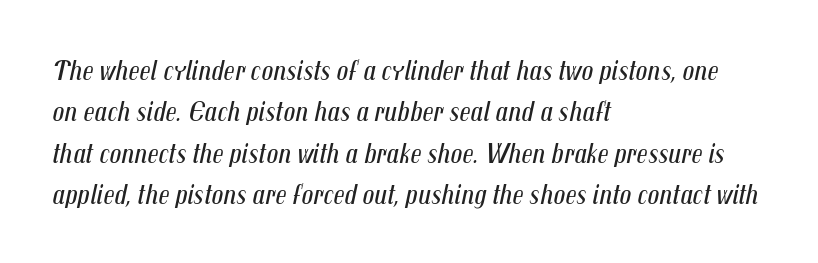
Q: Is the text bold? A: No.
Q: Is the text italic (slanted)? A: Yes, it leans right by about 12 degrees.
Q: Is the text underlined? A: No.
Q: How is the paragraph aligned? A: Left-aligned.
Q: Is the spacing between letters normal or unusually wide? A: Normal.
Q: Is the spacing between lines tight, normal or loose? A: Normal.
Q: Width (condensed, normal, or wide)? A: Condensed.
Q: Stroke contrast? A: Medium.
Q: x-height? A: Medium.
Q: Monospaced? A: No.
